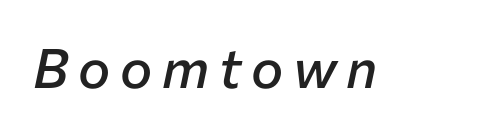
The glyphs have the mass of a demibold cut, below bold. Letters rest on an invisible, unmarked baseline. Posture: slanted. The letters advance in unequal steps, a hallmark of proportional type.
